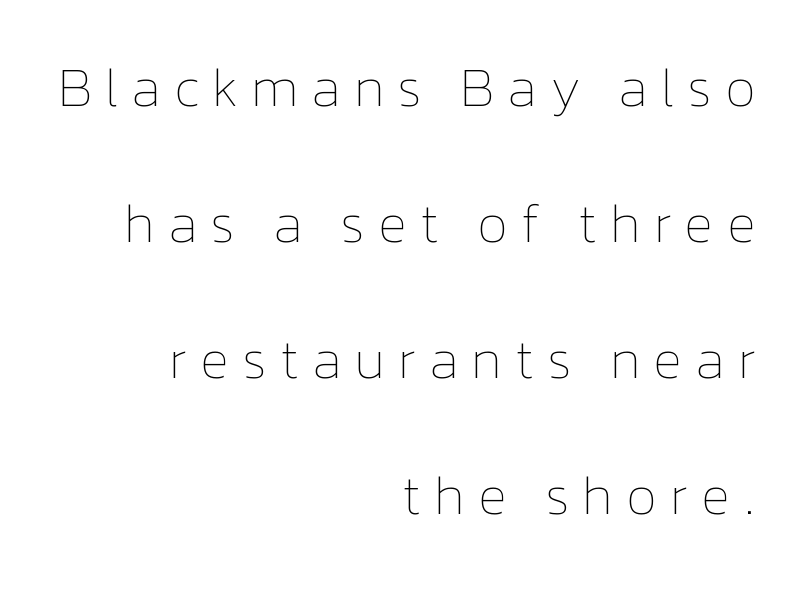
Q: Is the text bold? A: No.
Q: Is the text italic (slanted)? A: No, it is upright.
Q: Is the text underlined? A: No.
Q: How is the paragraph aligned? A: Right-aligned.
Q: Is the spacing between letters normal or unusually wide? A: Unusually wide.
Q: Is the spacing between lines tight, normal or loose? A: Loose.
Q: Width (condensed, normal, or wide)? A: Normal.
Q: Stroke contrast? A: Low.
Q: x-height? A: Medium.
Q: Monospaced? A: No.
